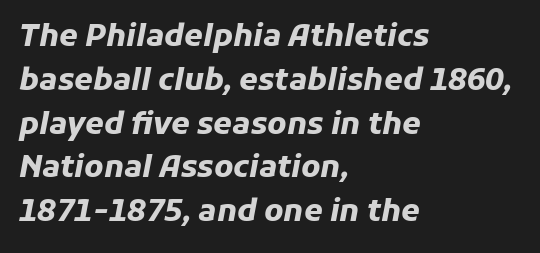
The image shows 30 px heavy type, italic (leaning right); set left-aligned, normal line spacing (1.46x), normal letter spacing, not underlined; low stroke contrast and a medium x-height.
